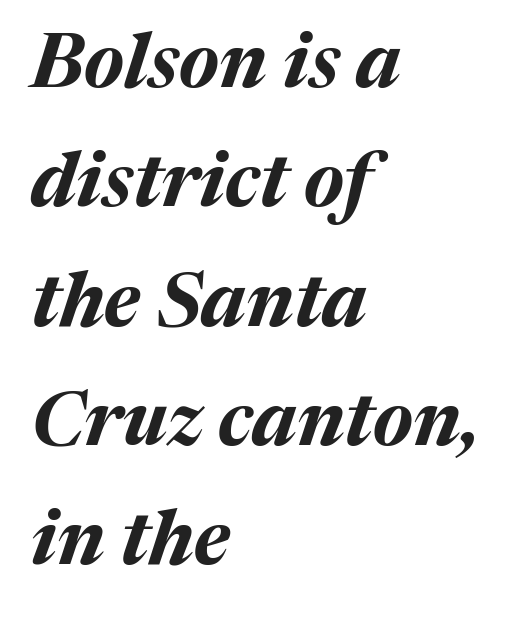
{"italic": "yes", "lean": "right", "slant_degrees": 17, "bold": "yes", "weight": "bold", "width": "normal", "stroke_contrast": "medium", "x_height": "medium", "monospaced": "no", "underline": "no", "align": "left", "line_spacing": "normal", "line_spacing_ratio": 1.57, "letter_spacing": "normal", "letter_spacing_em": 0.0, "glyph_px": 76}
